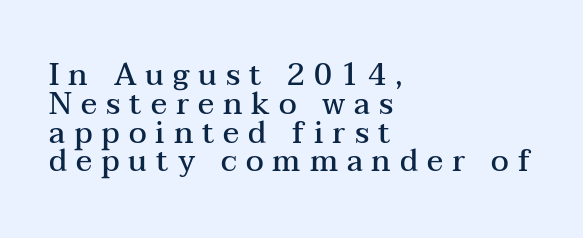
The image shows 30 px semibold, wide serif type, upright; set left-aligned, tight line spacing (0.96x), unusually wide letter spacing (+0.3 em), not underlined; medium stroke contrast and a medium x-height.
